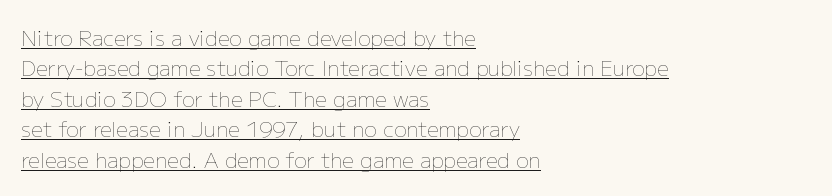
The image shows 21 px text type, upright; set left-aligned, normal line spacing (1.45x), normal letter spacing, underlined.
